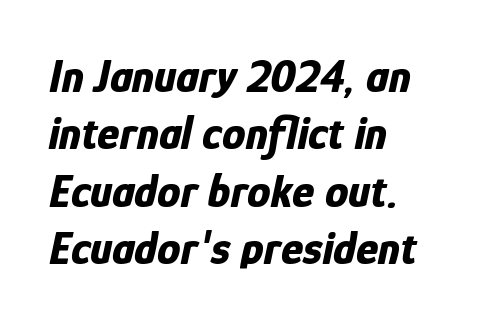
Notice how thick the strokes are: this is what a full bold looks like. Slanted lettering throughout. Letters rest on an invisible, unmarked baseline. Notice how the passage keeps a crisp vertical edge on the left only. Think of a printed novel: that variable character pitch is what you see here. No extra tracking has been applied to these lines.
